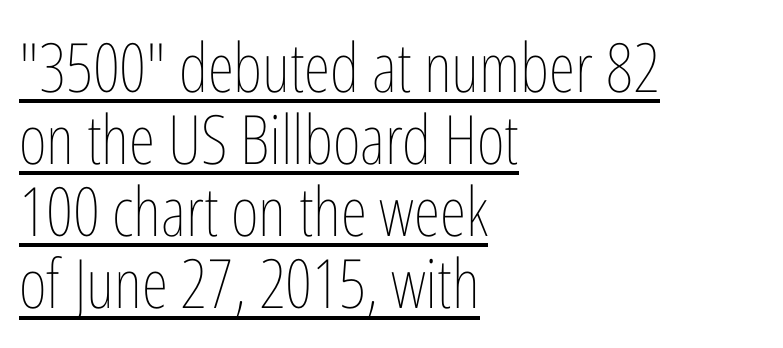
Whoever set this chose condensed vertical rhythm over breathing room. The letters advance in unequal steps, a hallmark of proportional type. The setting favours the left margin, as ordinary paragraphs usually do. The gaps between neighbouring characters are ordinary and unremarkable. Posture: vertical. You can see a thin bar hugging the bottom of the glyphs.
